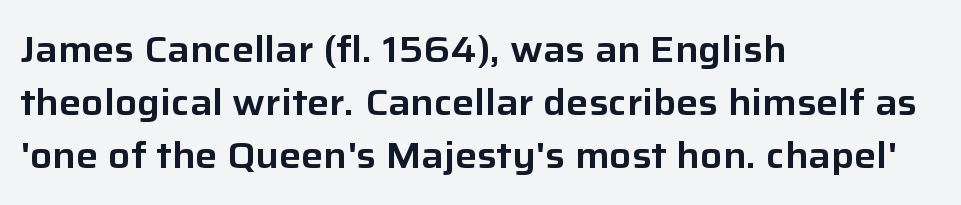
The image shows 37 px sans-serif type, upright; set left-aligned, normal line spacing (1.43x), normal letter spacing, not underlined; low stroke contrast and a medium x-height.
